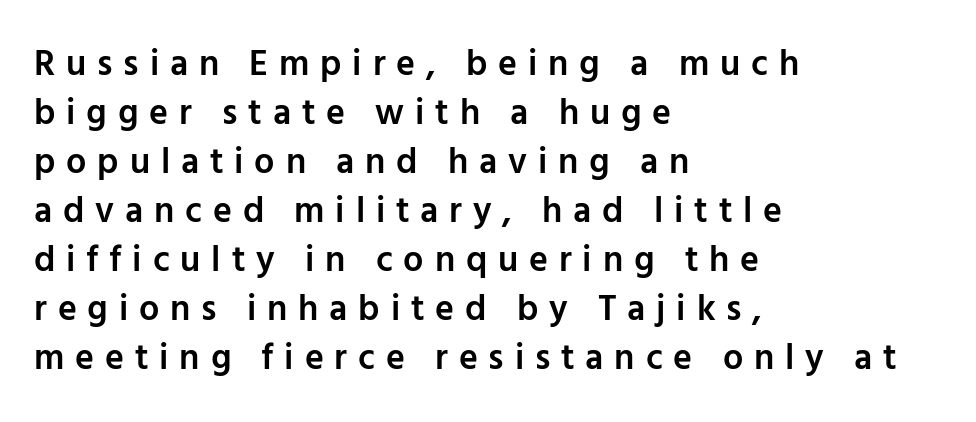
Unmarked baselines from the first word to the last. The letters carry no serifs — their stems end cleanly without finishing strokes. Varying glyph widths throughout — classic text-font behaviour. One glance says typical: line gaps are just what's usual. Semibold letterforms, between regular and bold.
